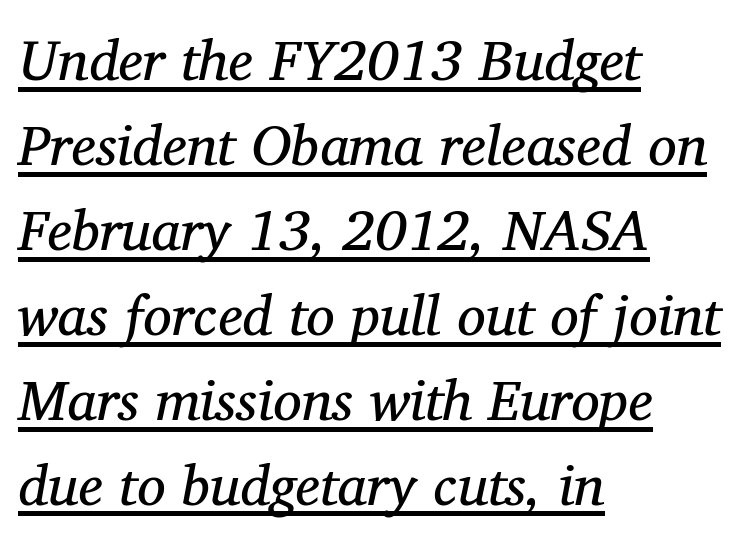
This sample has the flowing, uneven cadence of proportional lettering. If you drew a line through each stem, it would be angled. Compared with a centered layout, this one pins lines to the left instead. This is serif lettering, the kind often seen in printed books.
